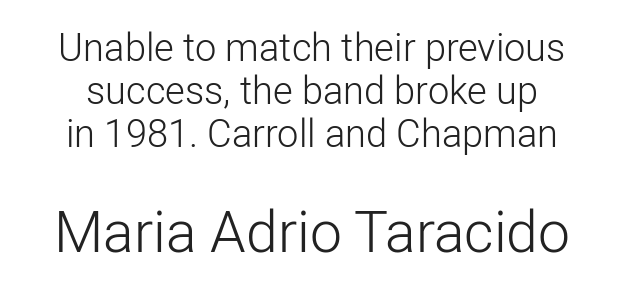
{"serif": "no", "italic": "no", "bold": "no", "weight": "light", "width": "normal", "stroke_contrast": "low", "x_height": "medium", "monospaced": "no", "underline": "no", "line_spacing": "tight", "line_spacing_ratio": 1.13, "letter_spacing": "normal", "letter_spacing_em": 0.0, "larger_block": "second", "size_ratio": 1.5, "glyph_px": 57}
